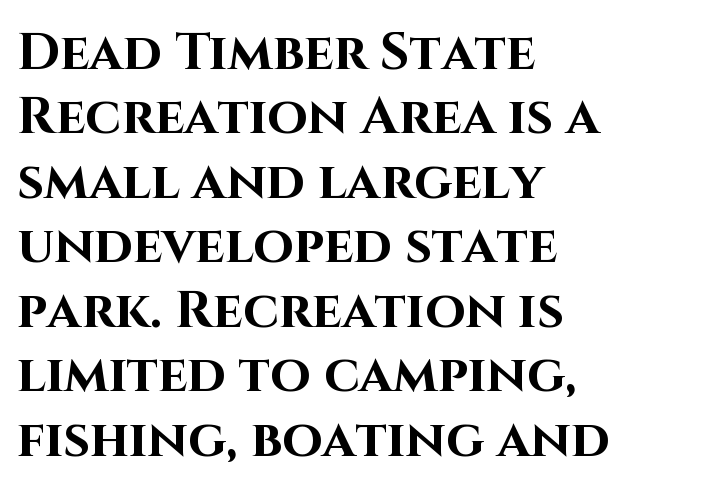
The image shows 52 px bold sans-serif type, upright; set left-aligned, line spacing 1.24x, normal letter spacing, not underlined; high stroke contrast and a large x-height.
